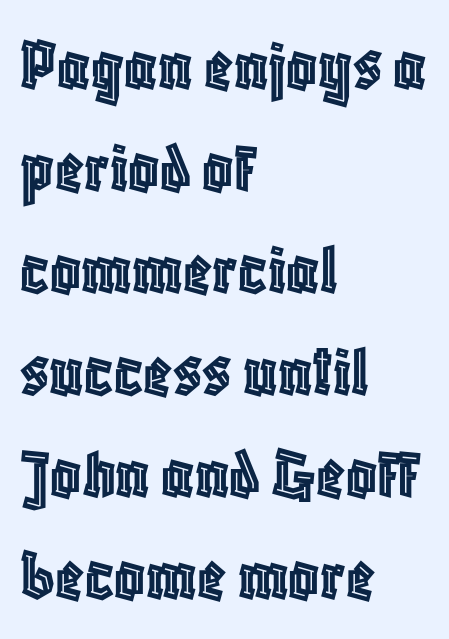
Q: Is the text italic (slanted)? A: No, it is upright.
Q: Is the text underlined? A: No.
Q: How is the paragraph aligned? A: Left-aligned.
Q: Is the spacing between letters normal or unusually wide? A: Normal.
Q: Is the spacing between lines tight, normal or loose? A: Normal.
Q: Width (condensed, normal, or wide)? A: Condensed.
Q: x-height? A: Large.
Q: Monospaced? A: No.
